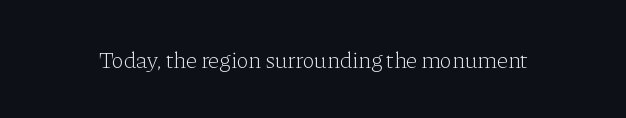
The type is set solid horizontally, with unmodified tracking. Words float on clear page, feet unadorned. A quiet, ordinary-to-light weight characterises the typeface. The type sits square on the baseline with zero lean.
